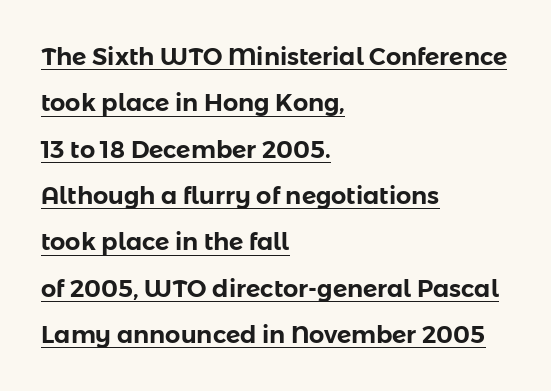
{"italic": "no", "underline": "yes", "align": "left", "line_spacing": "loose", "line_spacing_ratio": 1.93, "letter_spacing": "normal", "letter_spacing_em": 0.0, "glyph_px": 24}
